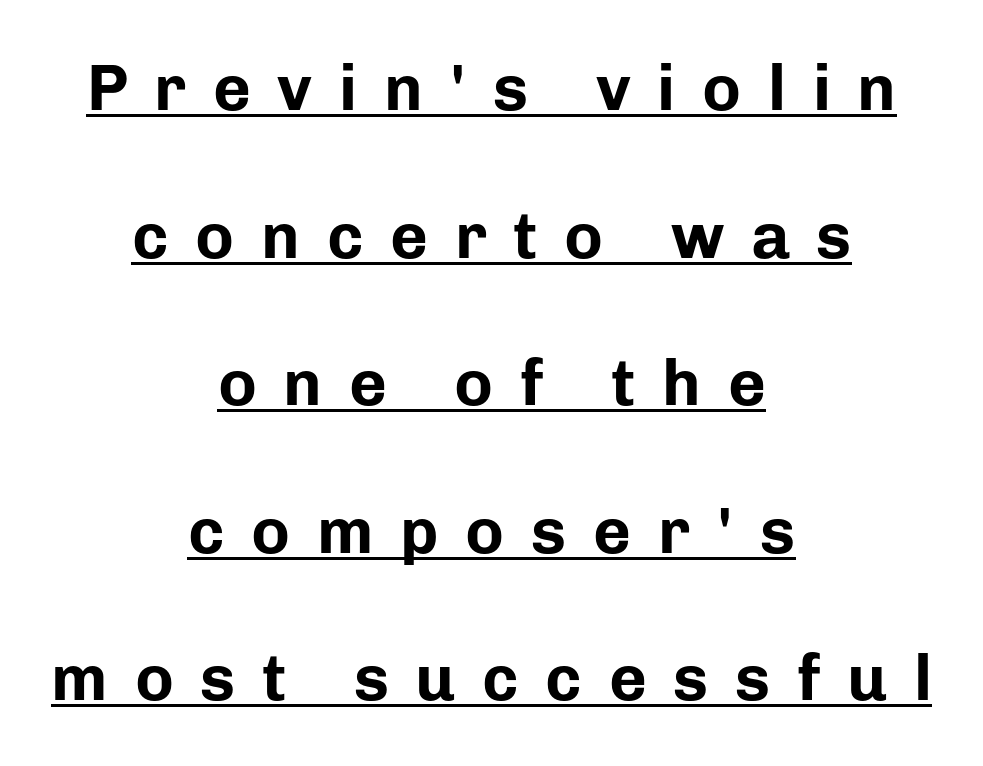
{"serif": "no", "italic": "no", "bold": "yes", "weight": "bold", "width": "normal", "stroke_contrast": "low", "x_height": "medium", "monospaced": "no", "underline": "yes", "align": "center", "line_spacing": "loose", "line_spacing_ratio": 2.27, "letter_spacing": "wide", "letter_spacing_em": 0.41, "glyph_px": 65}
